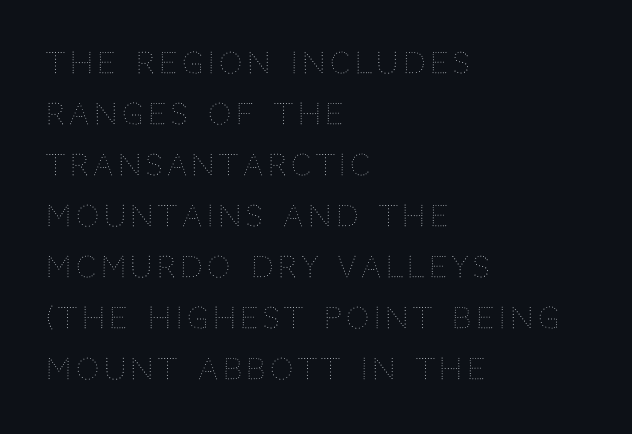
The image shows 29 px thin type, upright; set left-aligned, line spacing 1.76x, not underlined; medium stroke contrast and a large x-height.
